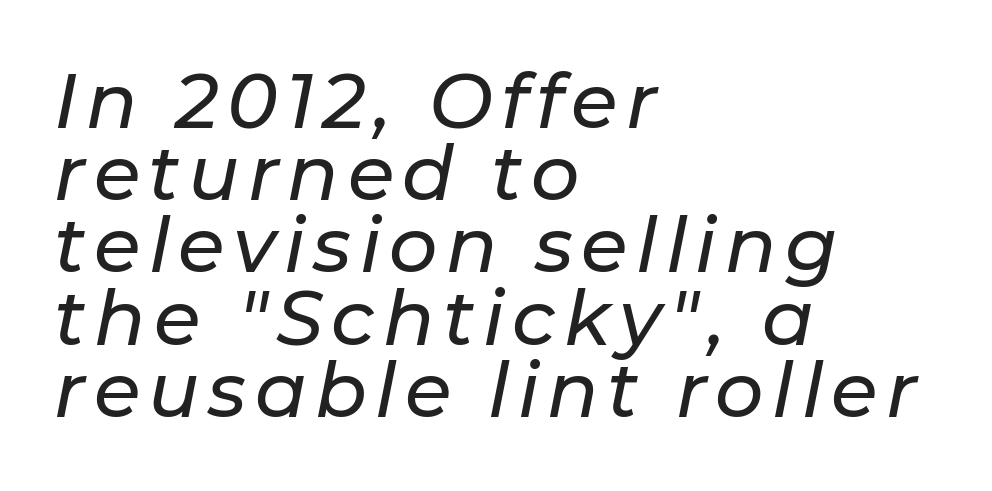
The lines in this sample share a left origin and differ only in where they stop. Do the characters align in a grid? No, the font is proportional. Letters rest on an invisible, unmarked baseline. Tall strokes in this sample are angled rather than plumb.
